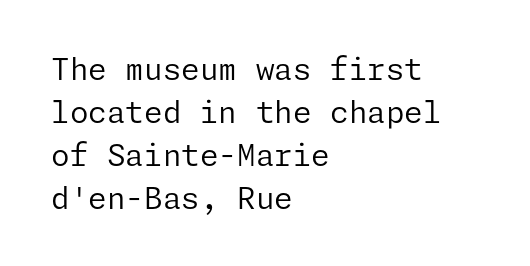
Summary of vertical rhythm: regular, with standard interline spacing. Ascenders rise straight up at ninety degrees. There is no visible air inserted between adjacent glyphs. The foot of each line stays bare and open.
